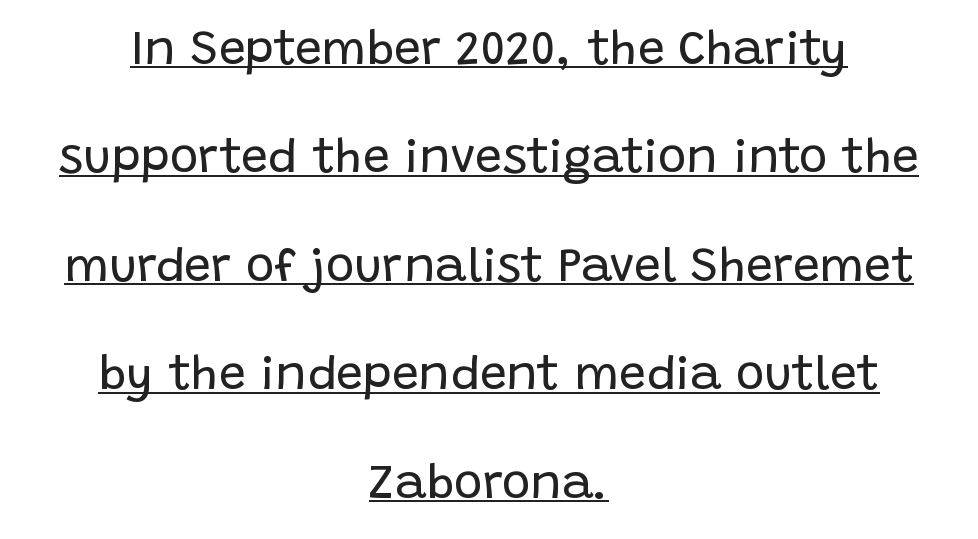
Q: Is the text bold? A: No.
Q: Is the text italic (slanted)? A: No, it is upright.
Q: Is the typeface a serif or a sans-serif typeface? A: Sans-serif.
Q: Is the text underlined? A: Yes.
Q: How is the paragraph aligned? A: Centered.
Q: Is the spacing between letters normal or unusually wide? A: Normal.
Q: Is the spacing between lines tight, normal or loose? A: Loose.
Q: Width (condensed, normal, or wide)? A: Normal.
Q: Stroke contrast? A: Low.
Q: x-height? A: Large.
Q: Monospaced? A: No.
